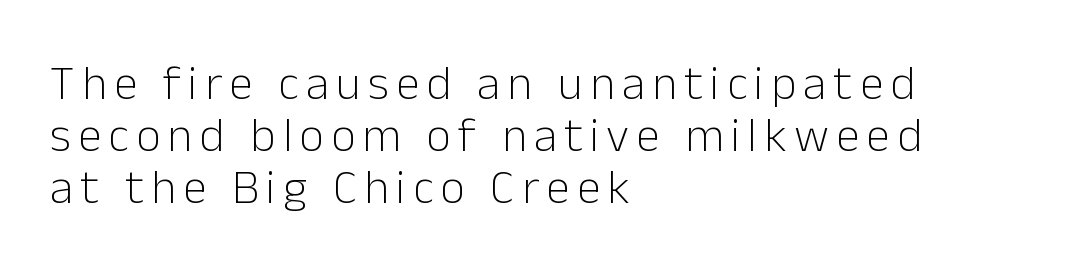
The image shows 48 px light sans-serif type, upright; set left-aligned, tight line spacing (1.08x), not underlined; low stroke contrast and a medium x-height.
